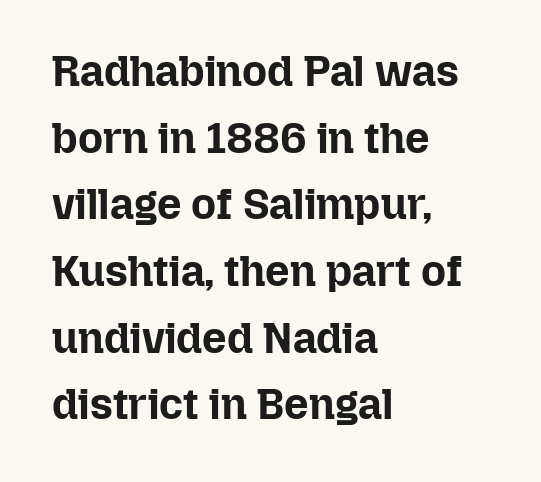
{"italic": "no", "bold": "yes", "weight": "bold", "width": "normal", "stroke_contrast": "low", "x_height": "medium", "monospaced": "no", "underline": "no", "align": "left", "line_spacing": "normal", "line_spacing_ratio": 1.55, "letter_spacing": "normal", "letter_spacing_em": 0.0, "glyph_px": 43}
